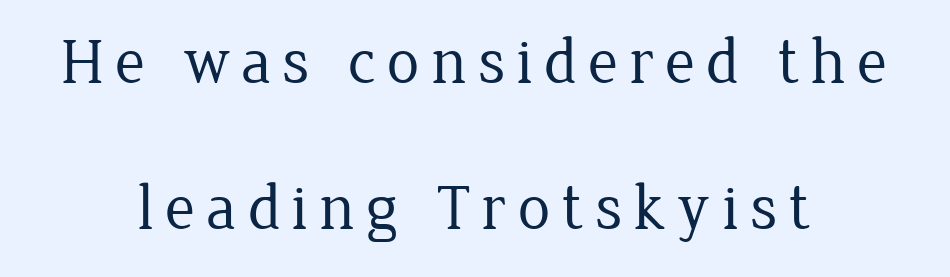
{"serif": "yes", "italic": "no", "bold": "no", "weight": "regular", "width": "normal", "stroke_contrast": "low", "x_height": "medium", "monospaced": "no", "underline": "no", "align": "center", "line_spacing": "loose", "line_spacing_ratio": 2.25, "glyph_px": 65}
